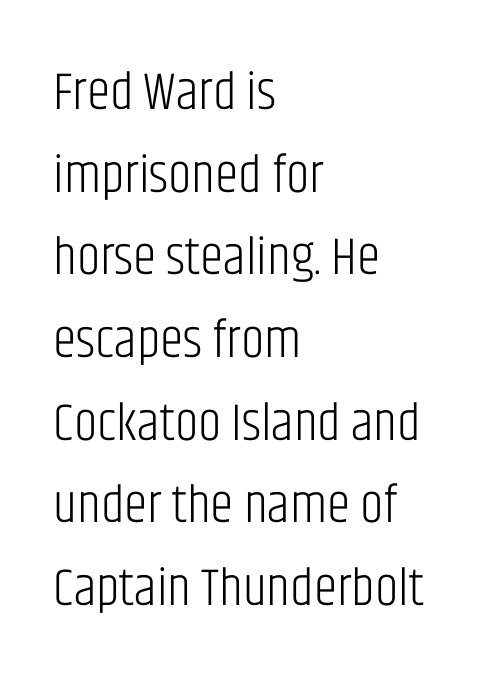
The image shows 53 px light, condensed sans-serif type, upright; set left-aligned, normal line spacing (1.56x), normal letter spacing, not underlined; low stroke contrast and a large x-height.
